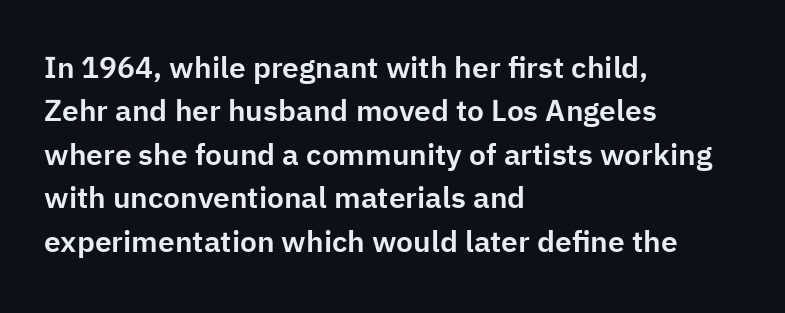
The image shows 30 px sans-serif type, upright; set left-aligned, normal line spacing (1.45x), normal letter spacing, not underlined; low stroke contrast and a medium x-height.
